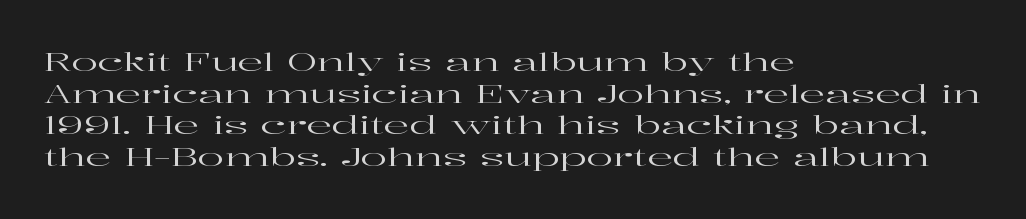
{"italic": "no", "underline": "no", "align": "left", "line_spacing": "normal", "line_spacing_ratio": 1.27, "letter_spacing": "normal", "letter_spacing_em": 0.0, "glyph_px": 25}
